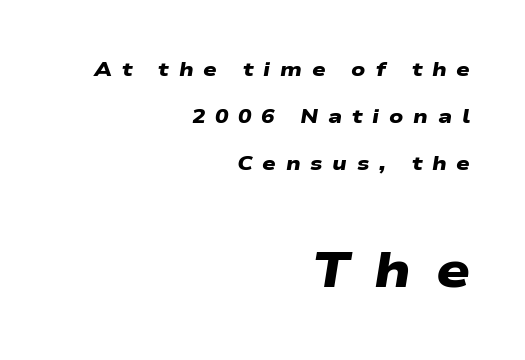
Q: Is the text bold? A: Yes.
Q: Is the typeface a serif or a sans-serif typeface? A: Sans-serif.
Q: Is the text underlined? A: No.
Q: How is the paragraph aligned? A: Right-aligned.
Q: Is the spacing between letters normal or unusually wide? A: Unusually wide.
Q: Is the spacing between lines tight, normal or loose? A: Loose.
Q: Which block of text is set in a larger size, the first (top) or the second (bottom)? A: The second (bottom) one.
Q: Width (condensed, normal, or wide)? A: Wide.
Q: Stroke contrast? A: Low.
Q: x-height? A: Medium.
Q: Monospaced? A: No.
